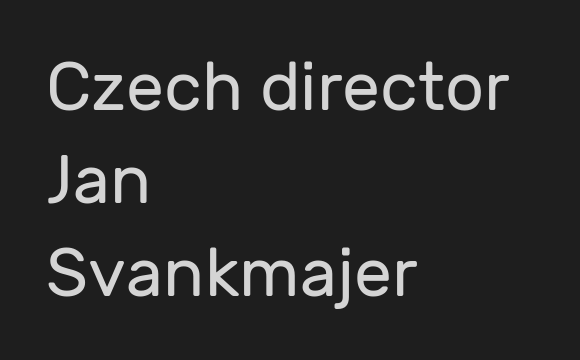
The image shows 68 px regular-weight sans-serif type, upright; set left-aligned, normal line spacing (1.37x), normal letter spacing, not underlined; low stroke contrast and a medium x-height.
